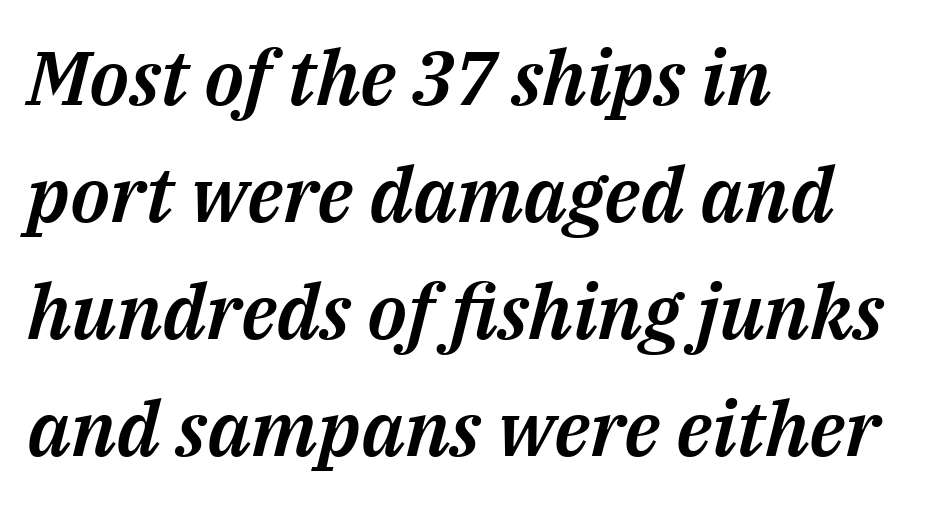
Q: Is the text italic (slanted)? A: Yes, it leans right by about 14 degrees.
Q: Is the text underlined? A: No.
Q: How is the paragraph aligned? A: Left-aligned.
Q: Is the spacing between letters normal or unusually wide? A: Normal.
Q: Is the spacing between lines tight, normal or loose? A: Normal.
Q: Width (condensed, normal, or wide)? A: Normal.
Q: Stroke contrast? A: Medium.
Q: x-height? A: Medium.
Q: Monospaced? A: No.
